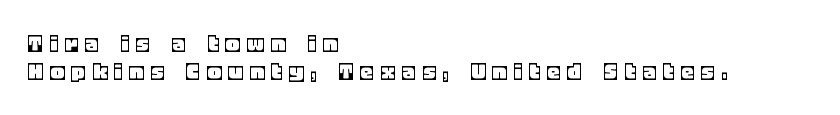
Q: Is the text italic (slanted)? A: No, it is upright.
Q: Is the text underlined? A: No.
Q: How is the paragraph aligned? A: Left-aligned.
Q: Is the spacing between letters normal or unusually wide? A: Unusually wide.
Q: Is the spacing between lines tight, normal or loose? A: Tight.
